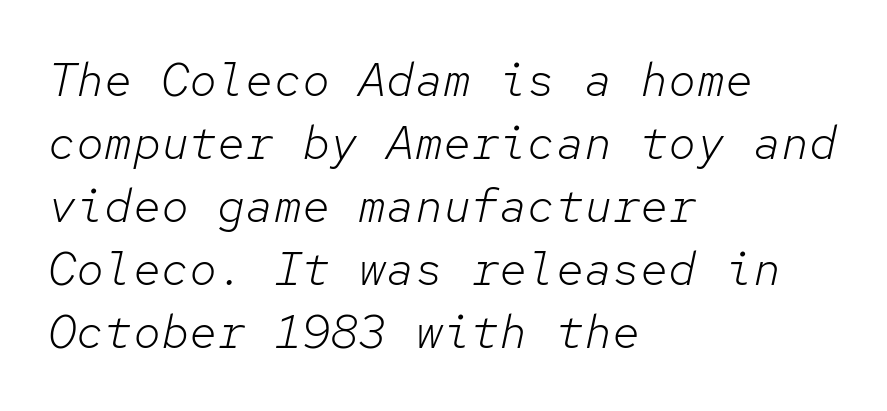
{"italic": "yes", "lean": "right", "slant_degrees": 12, "bold": "no", "weight": "light", "width": "normal", "stroke_contrast": "low", "x_height": "medium", "monospaced": "yes", "underline": "no", "align": "left", "line_spacing": "normal", "line_spacing_ratio": 1.34, "letter_spacing": "normal", "letter_spacing_em": 0.0, "glyph_px": 47}
